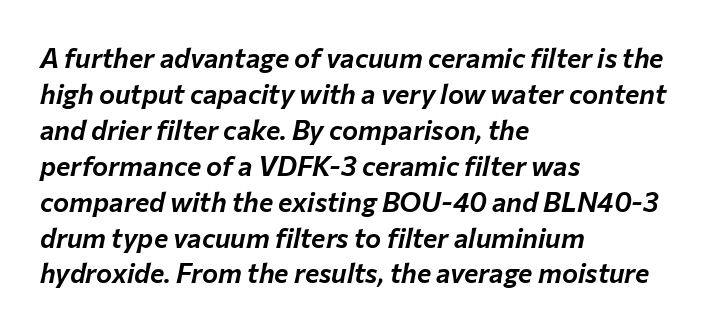
The image shows 27 px text type, italic (leaning right); set left-aligned, normal line spacing (1.33x), normal letter spacing, not underlined.
